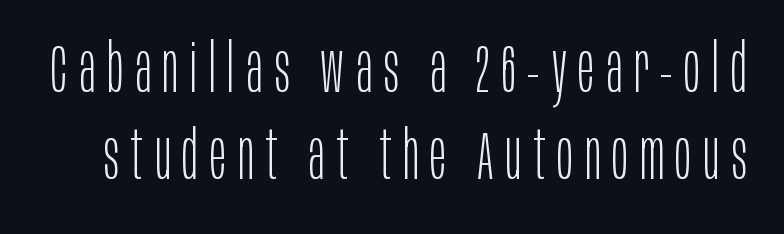
Q: Is the text bold? A: No.
Q: Is the text italic (slanted)? A: No, it is upright.
Q: Is the typeface a serif or a sans-serif typeface? A: Sans-serif.
Q: Is the text underlined? A: No.
Q: Is the spacing between lines tight, normal or loose? A: Normal.
Q: Width (condensed, normal, or wide)? A: Condensed.
Q: Stroke contrast? A: Low.
Q: x-height? A: Large.
Q: Monospaced? A: No.
